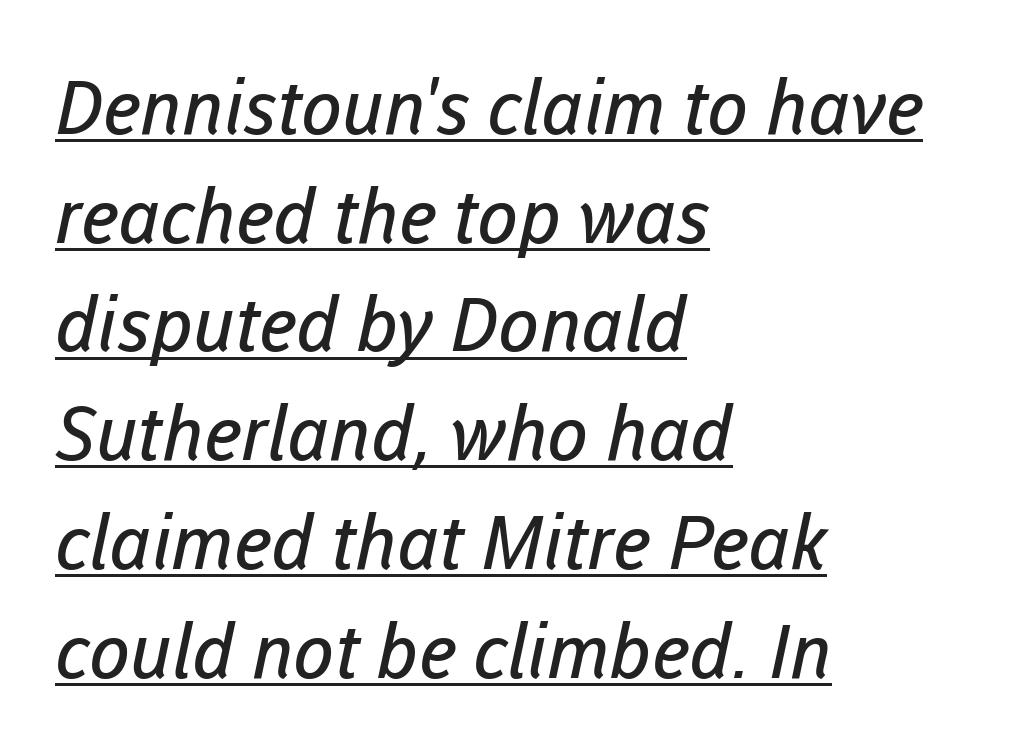
Looks like regular typesetting: each glyph gets only the width it needs. This is sans-serif lettering, the kind often seen on screens and signage. You could call the tracking neutral — neither tight nor loose. Is the type heavy? It reads as light-to-regular instead.
